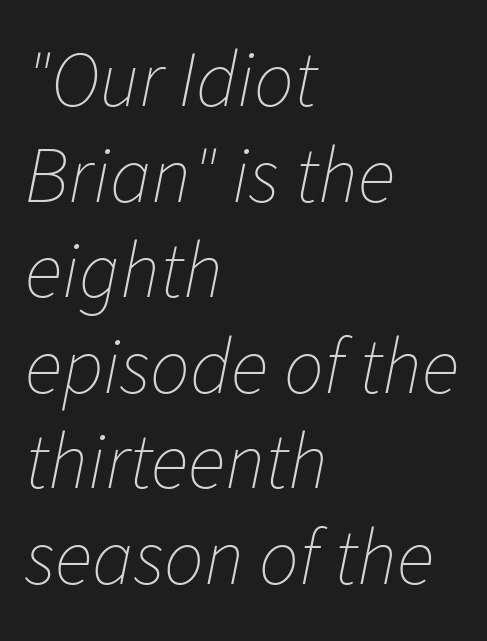
{"italic": "yes", "lean": "right", "slant_degrees": 11, "bold": "no", "weight": "thin", "width": "normal", "stroke_contrast": "low", "x_height": "medium", "monospaced": "no", "underline": "no", "align": "left", "line_spacing_ratio": 1.21, "letter_spacing": "normal", "letter_spacing_em": 0.0, "glyph_px": 79}
